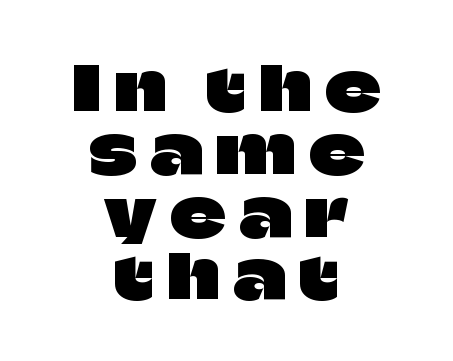
Q: Is the text italic (slanted)? A: No, it is upright.
Q: Is the typeface a serif or a sans-serif typeface? A: Sans-serif.
Q: Is the text underlined? A: No.
Q: How is the paragraph aligned? A: Centered.
Q: Is the spacing between letters normal or unusually wide? A: Unusually wide.
Q: Is the spacing between lines tight, normal or loose? A: Tight.
Q: Width (condensed, normal, or wide)? A: Normal.
Q: Stroke contrast? A: Low.
Q: x-height? A: Large.
Q: Monospaced? A: No.
